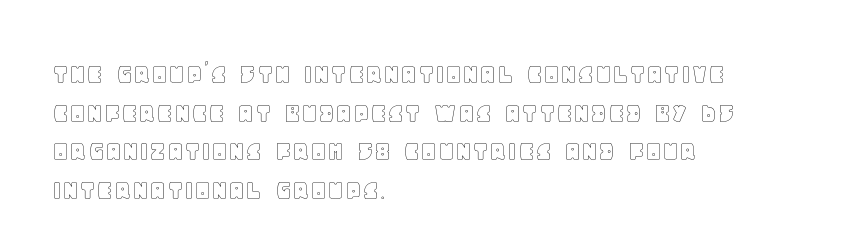
{"italic": "no", "width": "normal", "x_height": "large", "monospaced": "no", "underline": "no", "align": "left", "line_spacing": "normal", "line_spacing_ratio": 1.29, "letter_spacing": "normal", "letter_spacing_em": 0.0, "glyph_px": 30}
